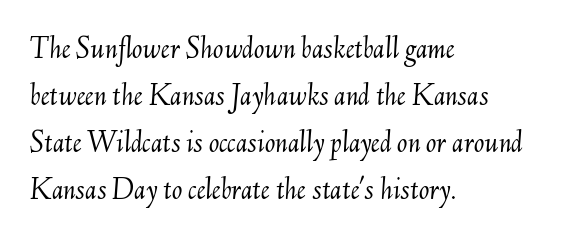
It's the slanting kind of type. Every row of glyphs begins at an identical x-position on the left. Think of a printed novel: that variable character pitch is what you see here. The letters sit at their default tracking, neither squeezed nor spread.
